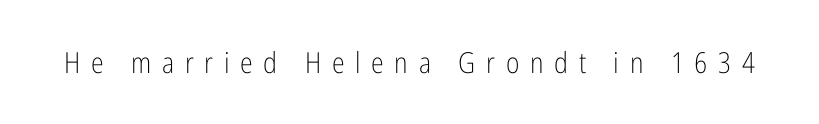
Q: Is the text bold? A: No.
Q: Is the text italic (slanted)? A: No, it is upright.
Q: Is the typeface a serif or a sans-serif typeface? A: Sans-serif.
Q: Is the text underlined? A: No.
Q: Is the spacing between letters normal or unusually wide? A: Unusually wide.
Q: Width (condensed, normal, or wide)? A: Condensed.
Q: Stroke contrast? A: Low.
Q: x-height? A: Medium.
Q: Monospaced? A: No.
